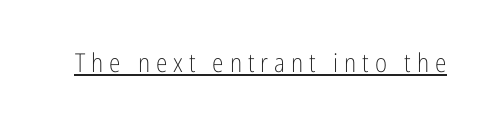
The image shows 26 px text type, upright; set unusually wide letter spacing (+0.23 em), underlined.
